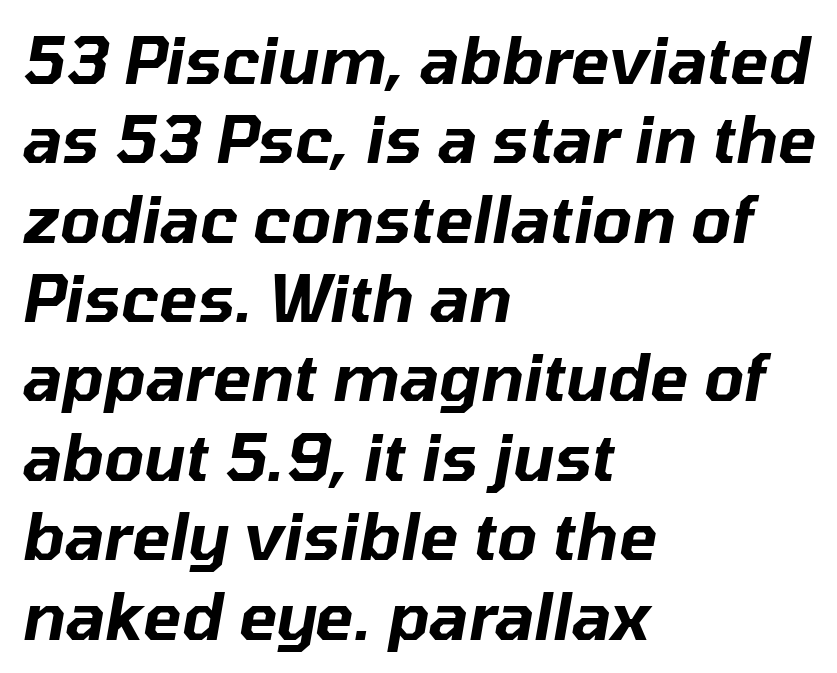
{"italic": "yes", "lean": "right", "slant_degrees": 10, "width": "normal", "stroke_contrast": "low", "x_height": "medium", "monospaced": "no", "underline": "no", "align": "left", "line_spacing_ratio": 1.24, "letter_spacing": "normal", "letter_spacing_em": 0.0, "glyph_px": 64}
